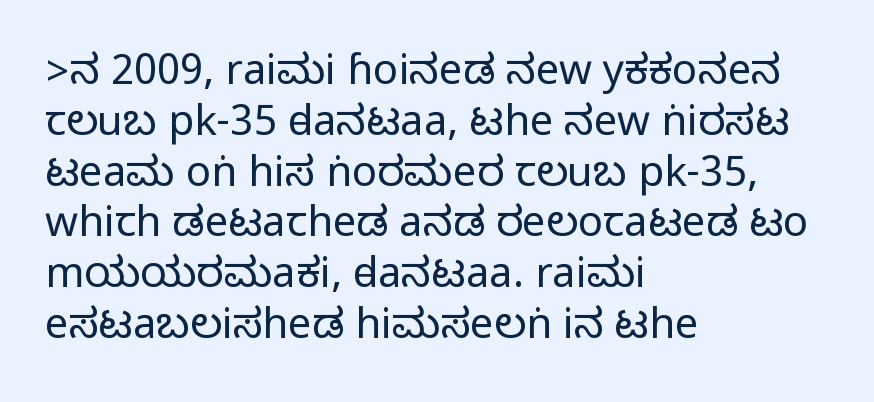
Q: Is the text italic (slanted)? A: No, it is upright.
Q: Is the typeface a serif or a sans-serif typeface? A: Sans-serif.
Q: Is the text underlined? A: No.
Q: How is the paragraph aligned? A: Left-aligned.
Q: Is the spacing between letters normal or unusually wide? A: Normal.
Q: Width (condensed, normal, or wide)? A: Condensed.
Q: Stroke contrast? A: Medium.
Q: Monospaced? A: No.
